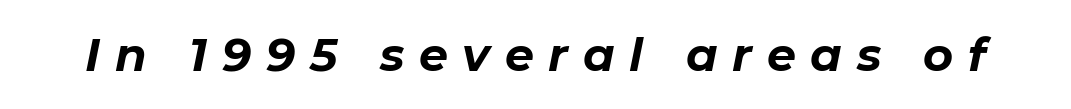
{"italic": "yes", "lean": "right", "slant_degrees": 11, "bold": "yes", "weight": "bold", "width": "normal", "stroke_contrast": "low", "x_height": "medium", "monospaced": "no", "underline": "no", "letter_spacing": "wide", "letter_spacing_em": 0.32, "glyph_px": 46}
